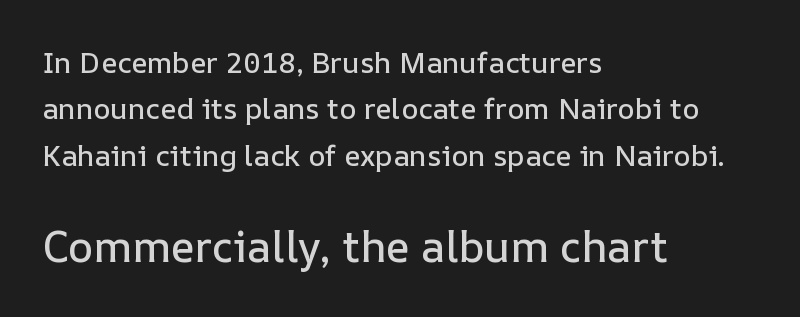
The image shows 43 px text type, upright; set left-aligned, normal line spacing (1.6x), normal letter spacing, not underlined; the second (bottom) block is 1.48x larger; low stroke contrast and a medium x-height.
